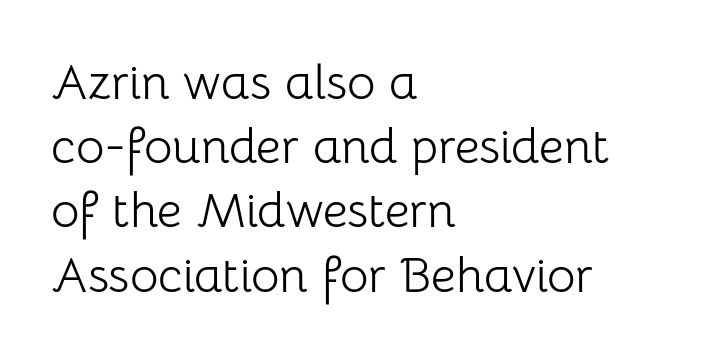
The image shows 49 px light sans-serif type, upright; set left-aligned, normal line spacing (1.31x), normal letter spacing, not underlined; low stroke contrast and a medium x-height.
